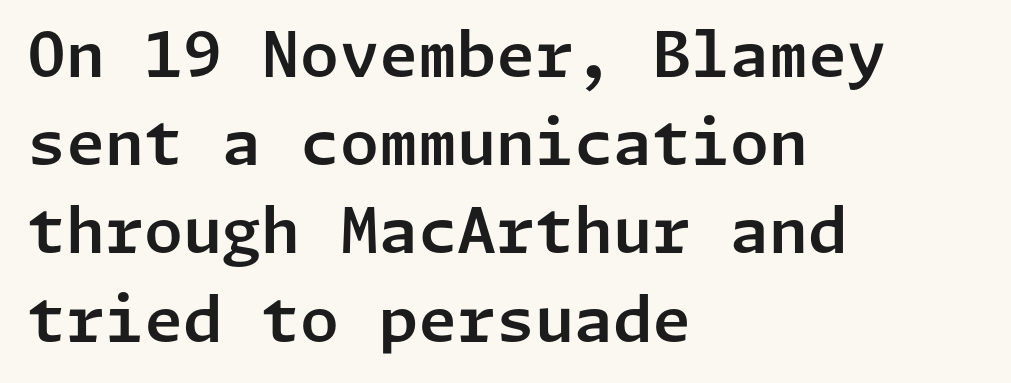
The image shows 63 px sans-serif type, upright; set left-aligned, normal line spacing (1.4x), normal letter spacing, not underlined; low stroke contrast and a medium x-height.
